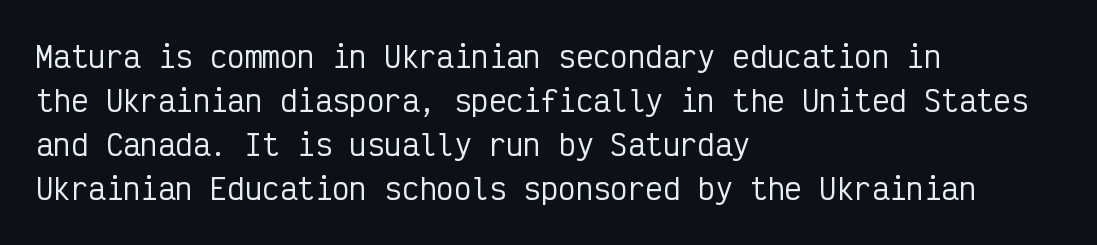
Q: Is the text italic (slanted)? A: No, it is upright.
Q: Is the typeface a serif or a sans-serif typeface? A: Sans-serif.
Q: Is the text underlined? A: No.
Q: How is the paragraph aligned? A: Left-aligned.
Q: Is the spacing between letters normal or unusually wide? A: Normal.
Q: Is the spacing between lines tight, normal or loose? A: Normal.
Q: Width (condensed, normal, or wide)? A: Condensed.
Q: Stroke contrast? A: Low.
Q: x-height? A: Medium.
Q: Monospaced? A: Yes.
